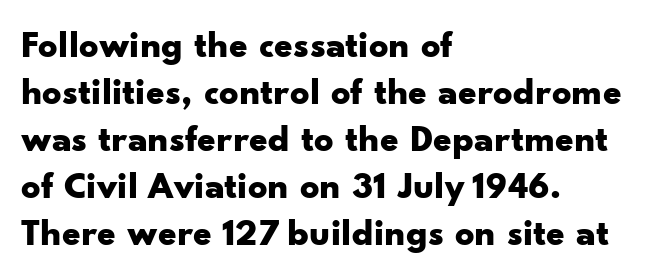
{"serif": "no", "italic": "no", "bold": "yes", "weight": "bold", "width": "wide", "stroke_contrast": "low", "x_height": "small", "monospaced": "no", "underline": "no", "align": "left", "line_spacing_ratio": 1.24, "letter_spacing": "normal", "letter_spacing_em": 0.0, "glyph_px": 38}
